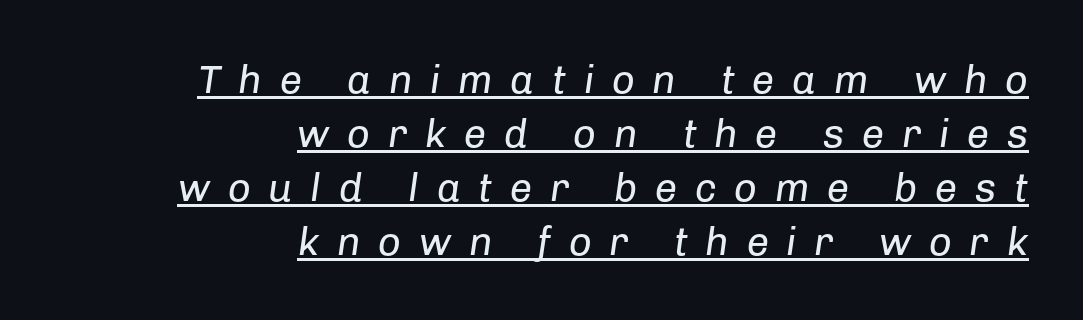
Q: Is the text bold? A: No.
Q: Is the text italic (slanted)? A: Yes, it leans right by about 8 degrees.
Q: Is the text underlined? A: Yes.
Q: How is the paragraph aligned? A: Right-aligned.
Q: Is the spacing between letters normal or unusually wide? A: Unusually wide.
Q: Is the spacing between lines tight, normal or loose? A: Normal.
Q: Width (condensed, normal, or wide)? A: Normal.
Q: Stroke contrast? A: Low.
Q: x-height? A: Medium.
Q: Monospaced? A: No.
